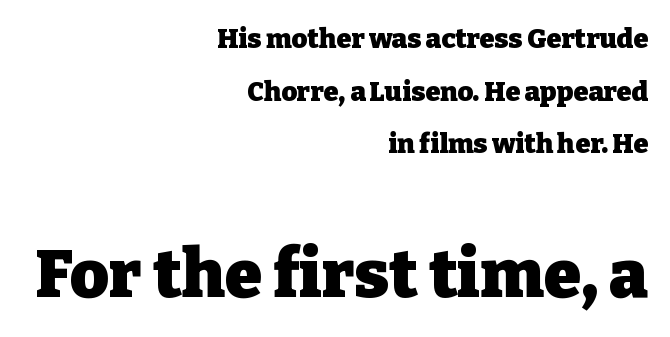
{"serif": "yes", "italic": "no", "bold": "yes", "weight": "heavy", "width": "normal", "stroke_contrast": "low", "x_height": "medium", "monospaced": "no", "underline": "no", "align": "right", "line_spacing": "loose", "line_spacing_ratio": 1.95, "letter_spacing": "normal", "letter_spacing_em": 0.0, "larger_block": "second", "size_ratio": 2.48, "glyph_px": 67}
